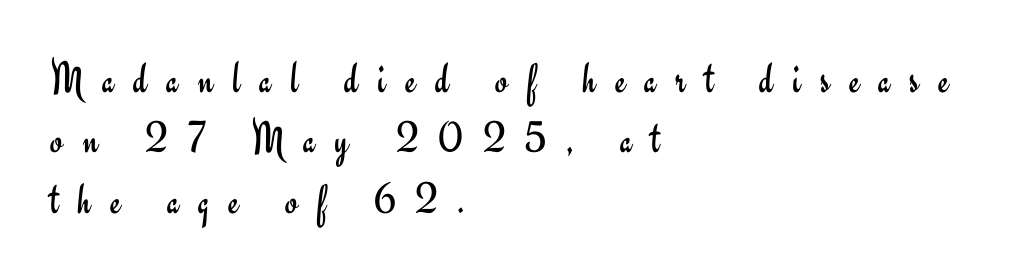
The image shows 45 px regular-weight sans-serif type; set left-aligned, normal line spacing (1.34x), unusually wide letter spacing (+0.43 em), not underlined; low stroke contrast and a small x-height.
